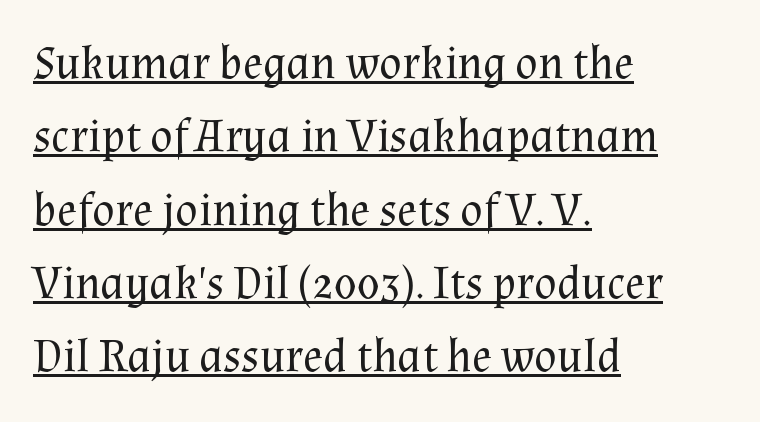
Q: Is the text bold? A: No.
Q: Is the text italic (slanted)? A: No, it is upright.
Q: Is the text underlined? A: Yes.
Q: How is the paragraph aligned? A: Left-aligned.
Q: Is the spacing between letters normal or unusually wide? A: Normal.
Q: Is the spacing between lines tight, normal or loose? A: Normal.
Q: Width (condensed, normal, or wide)? A: Normal.
Q: Stroke contrast? A: Medium.
Q: x-height? A: Medium.
Q: Monospaced? A: No.
